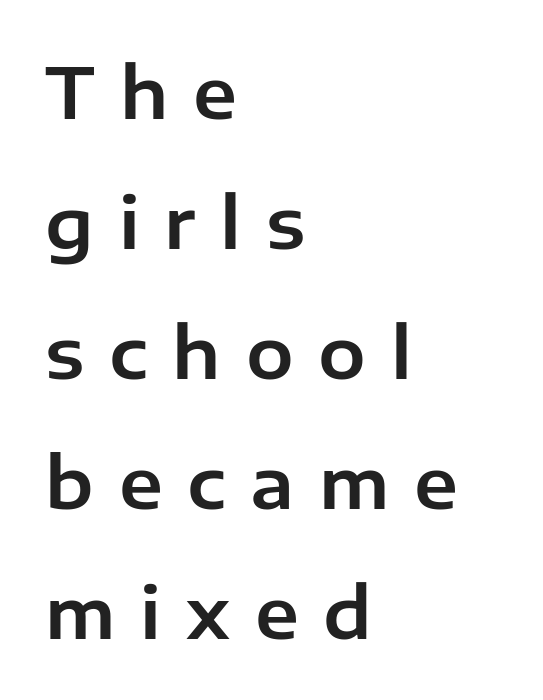
{"serif": "no", "italic": "no", "width": "normal", "stroke_contrast": "low", "x_height": "medium", "monospaced": "no", "underline": "no", "align": "left", "line_spacing_ratio": 1.83, "letter_spacing": "wide", "letter_spacing_em": 0.35, "glyph_px": 71}
